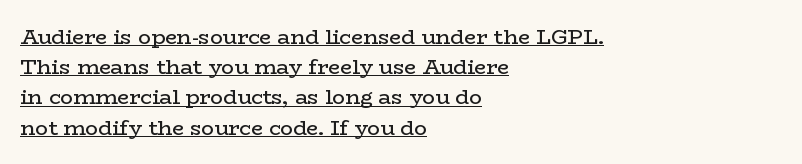
Q: Is the text bold? A: No.
Q: Is the text italic (slanted)? A: No, it is upright.
Q: Is the text underlined? A: Yes.
Q: How is the paragraph aligned? A: Left-aligned.
Q: Is the spacing between letters normal or unusually wide? A: Normal.
Q: Is the spacing between lines tight, normal or loose? A: Normal.
